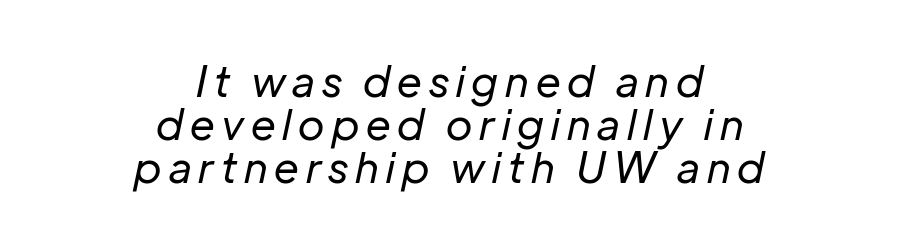
{"italic": "yes", "lean": "right", "slant_degrees": 12, "bold": "no", "weight": "regular", "width": "normal", "stroke_contrast": "low", "x_height": "medium", "monospaced": "no", "underline": "no", "align": "center", "line_spacing": "tight", "line_spacing_ratio": 1.02, "glyph_px": 42}
